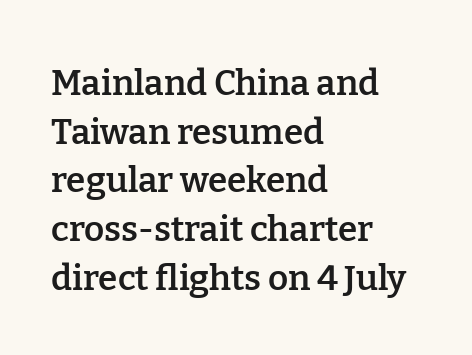
The image shows 35 px semibold serif type, upright; set left-aligned, normal line spacing (1.39x), normal letter spacing, not underlined; low stroke contrast and a medium x-height.
